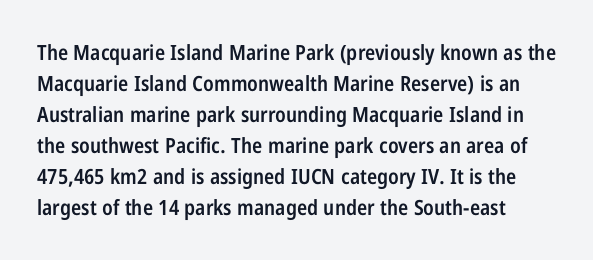
Q: Is the text bold? A: Semi-bold.
Q: Is the text italic (slanted)? A: No, it is upright.
Q: Is the text underlined? A: No.
Q: Is the spacing between letters normal or unusually wide? A: Normal.
Q: Is the spacing between lines tight, normal or loose? A: Normal.
